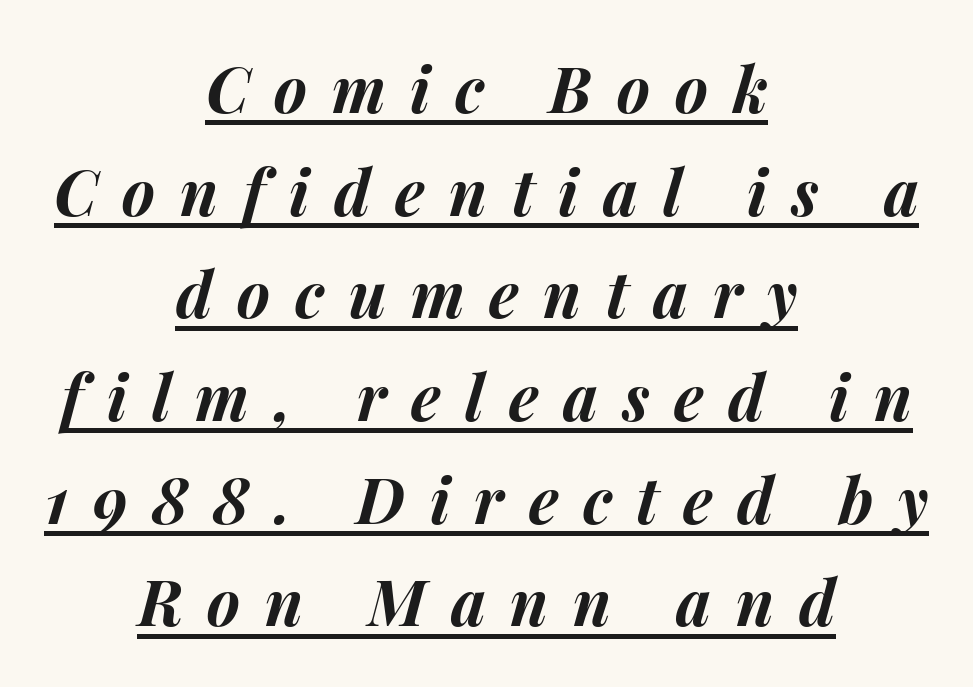
{"italic": "yes", "lean": "right", "slant_degrees": 15, "bold": "yes", "weight": "bold", "width": "normal", "stroke_contrast": "medium", "x_height": "medium", "monospaced": "no", "underline": "yes", "align": "center", "line_spacing": "normal", "line_spacing_ratio": 1.63, "letter_spacing": "wide", "letter_spacing_em": 0.39, "glyph_px": 63}
